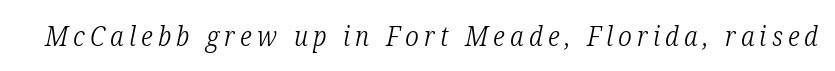
You can tell it's italic because the verticals aren't actually vertical. Lines of text with bare space underneath. The letters look calm and open, with moderate or lighter stems.
